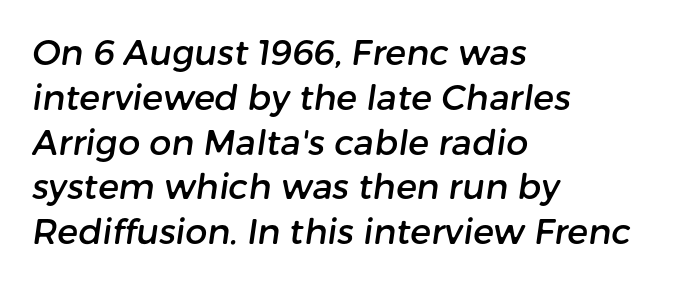
Q: Is the typeface a serif or a sans-serif typeface? A: Sans-serif.
Q: Is the text underlined? A: No.
Q: How is the paragraph aligned? A: Left-aligned.
Q: Is the spacing between letters normal or unusually wide? A: Normal.
Q: Is the spacing between lines tight, normal or loose? A: Normal.
Q: Width (condensed, normal, or wide)? A: Normal.
Q: Stroke contrast? A: Low.
Q: x-height? A: Medium.
Q: Monospaced? A: No.
